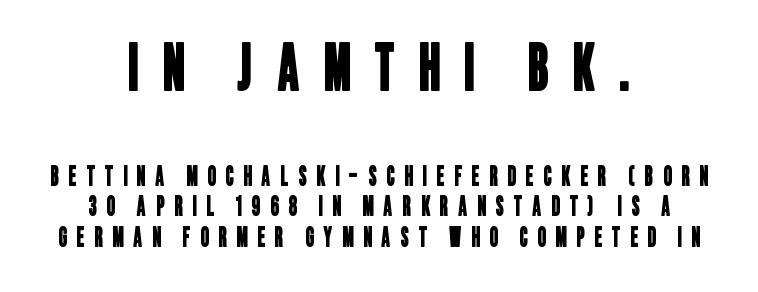
Tracking value appears strongly positive — letters spread wide. Check the space under the baseline: it is left empty. Which margin do the lines hug? Neither — every line sits in the middle. Check where the strokes stop: nothing finishes them off — pure sans. Looks like regular typesetting: each glyph gets only the width it needs. Size contrast runs from large at the top to small at the bottom.
